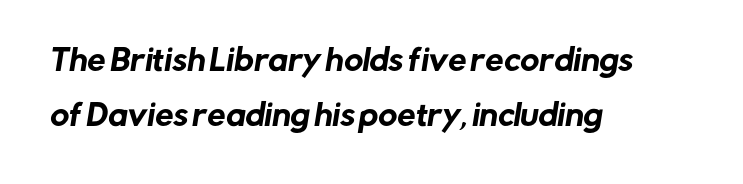
Q: Is the typeface a serif or a sans-serif typeface? A: Sans-serif.
Q: Is the text underlined? A: No.
Q: How is the paragraph aligned? A: Left-aligned.
Q: Is the spacing between letters normal or unusually wide? A: Normal.
Q: Is the spacing between lines tight, normal or loose? A: Loose.
Q: Width (condensed, normal, or wide)? A: Normal.
Q: Stroke contrast? A: Low.
Q: x-height? A: Medium.
Q: Monospaced? A: No.
